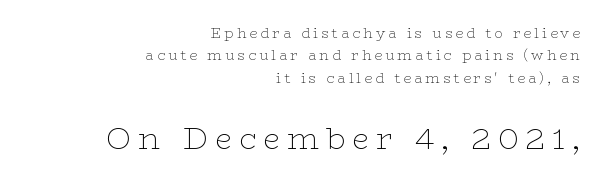
{"serif": "yes", "italic": "no", "bold": "no", "weight": "thin", "width": "wide", "stroke_contrast": "low", "x_height": "medium", "monospaced": "no", "underline": "no", "align": "right", "line_spacing": "normal", "line_spacing_ratio": 1.59, "letter_spacing": "wide", "letter_spacing_em": 0.22, "larger_block": "second", "size_ratio": 2.21, "glyph_px": 31}
